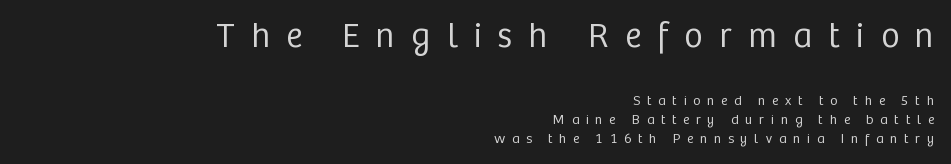
The image shows 35 px regular-weight sans-serif type, upright; set right-aligned, normal line spacing (1.36x), unusually wide letter spacing (+0.47 em), not underlined; the first (top) block is 2.5x larger; low stroke contrast and a medium x-height.
